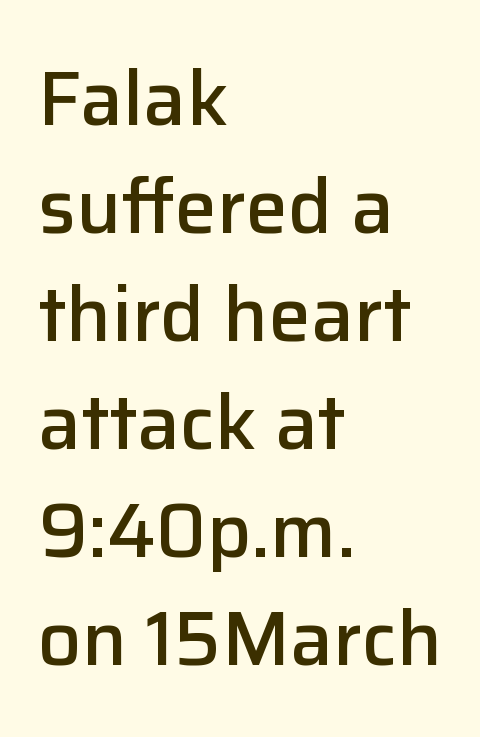
The image shows 76 px semibold sans-serif type, upright; set left-aligned, normal line spacing (1.42x), normal letter spacing, not underlined; low stroke contrast and a medium x-height.
